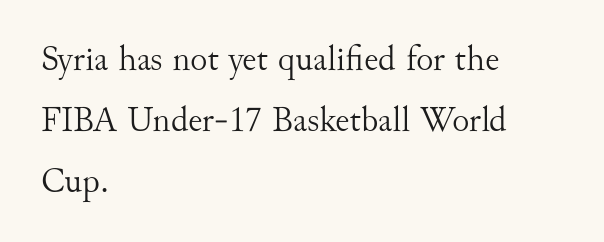
I'd call this a serif setting — the letters wear small feet. Look at the tracking — it's just the regular setting, nothing added. Spacing verdict: proportional, widths tailored to each character. The text block is weighted toward the left margin, trailing off unevenly rightward. Underlining? Definitely not there. No heavy texture on the line: the type isn't bold.
